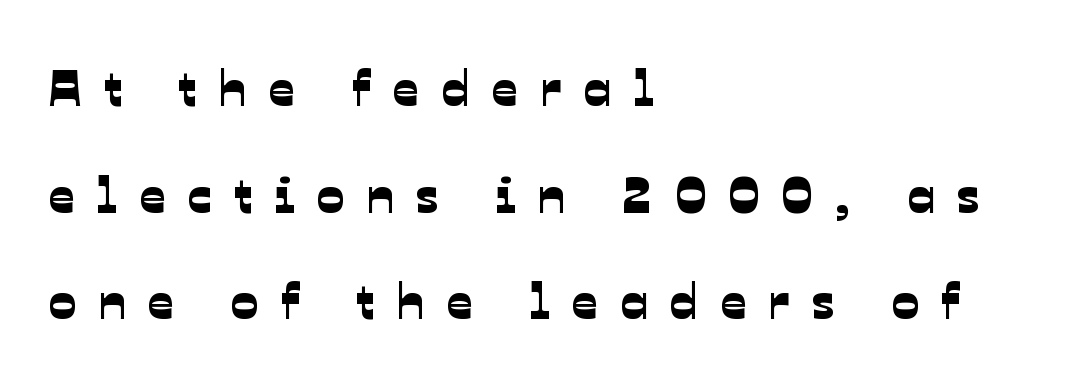
The image shows 51 px sans-serif type; set left-aligned, loose line spacing (2.09x), unusually wide letter spacing (+0.43 em), not underlined; low stroke contrast and a medium x-height.
